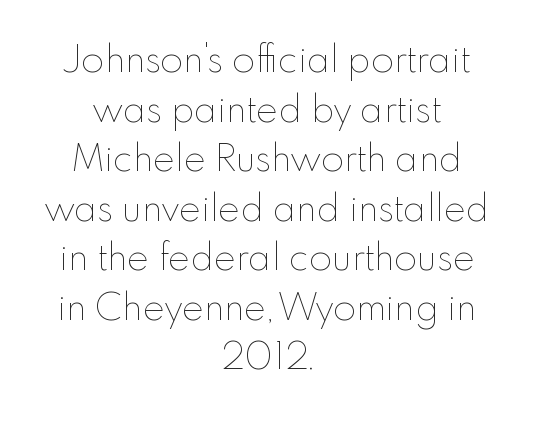
Q: Is the text bold? A: No.
Q: Is the text italic (slanted)? A: No, it is upright.
Q: Is the text underlined? A: No.
Q: How is the paragraph aligned? A: Centered.
Q: Is the spacing between letters normal or unusually wide? A: Normal.
Q: Is the spacing between lines tight, normal or loose? A: Normal.
Q: Width (condensed, normal, or wide)? A: Normal.
Q: Stroke contrast? A: Low.
Q: x-height? A: Small.
Q: Monospaced? A: No.
